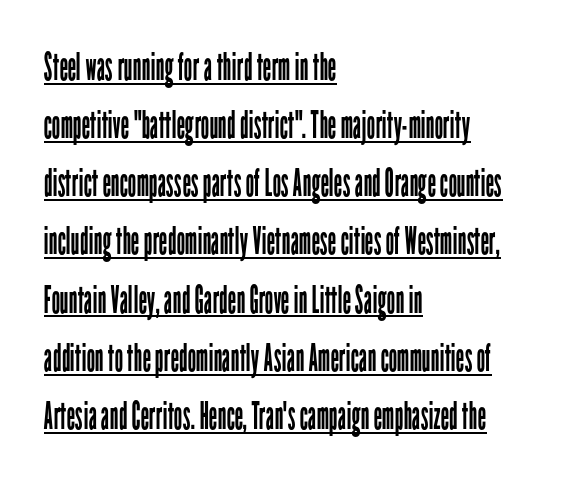
Q: Is the text bold? A: No.
Q: Is the text italic (slanted)? A: No, it is upright.
Q: Is the typeface a serif or a sans-serif typeface? A: Sans-serif.
Q: Is the text underlined? A: Yes.
Q: How is the paragraph aligned? A: Left-aligned.
Q: Is the spacing between letters normal or unusually wide? A: Normal.
Q: Is the spacing between lines tight, normal or loose? A: Normal.
Q: Width (condensed, normal, or wide)? A: Condensed.
Q: Stroke contrast? A: Low.
Q: x-height? A: Medium.
Q: Monospaced? A: No.
